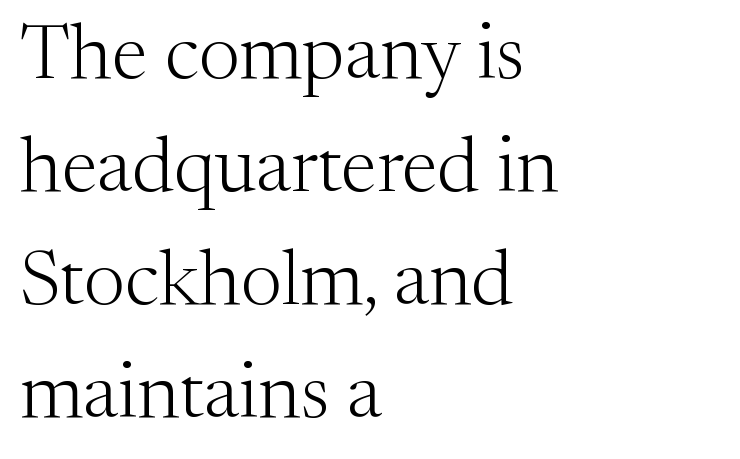
This sample has the flowing, uneven cadence of proportional lettering. If you drew a line through each stem, it would be perfectly vertical. Rows of type keep a routine distance in the vertical direction. Note: serifs present on the glyphs.
